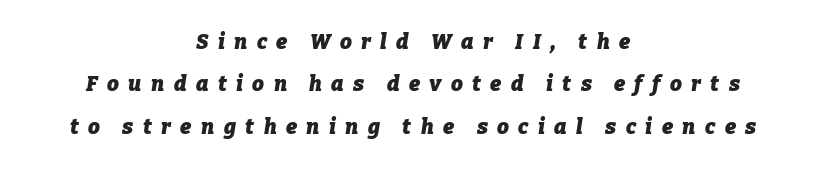
Would a proofreader flag this as italicized? Yes. What's the leading like? Stretched, with rows far apart. On the weight axis this lands at bold, roughly 700. The baseline area is clear. Letter spacing: wide. One-word summary of the alignment: center.
